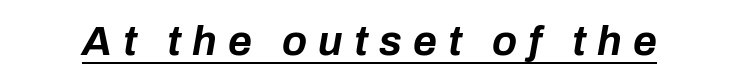
The lettering is marked with a stroke running underneath it. Plenty of ink on the page — the face is bold. The horizontal fit of the characters is loose and conspicuously gappy. The passage shown leans; its letterforms are oblique. The face used here is proportionally spaced, like ordinary book or web type.
